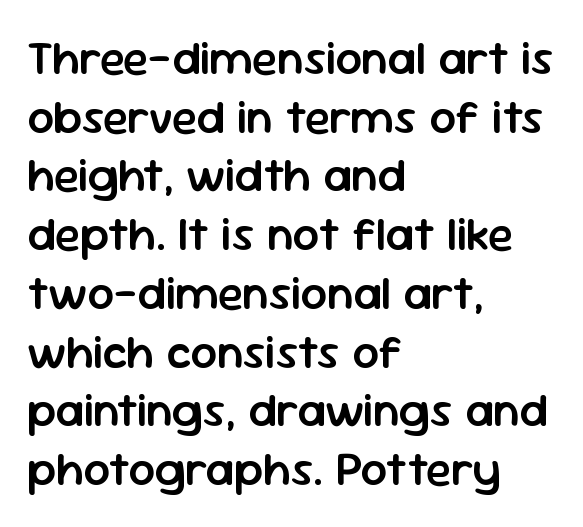
The image shows 47 px semibold sans-serif type, upright; set left-aligned, normal line spacing (1.25x), normal letter spacing, not underlined; low stroke contrast and a medium x-height.
